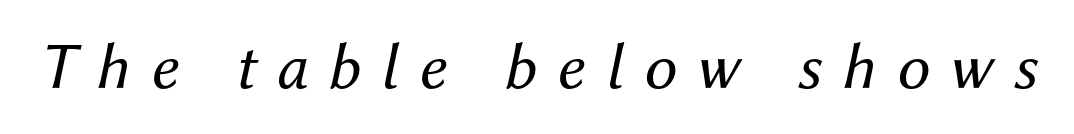
The space directly below the letters is spotless. Nothing heavy about these letters — not bold at all. The text carries the slant typical of an italic or oblique font. This rendering widens character spacing well past its baseline value.
